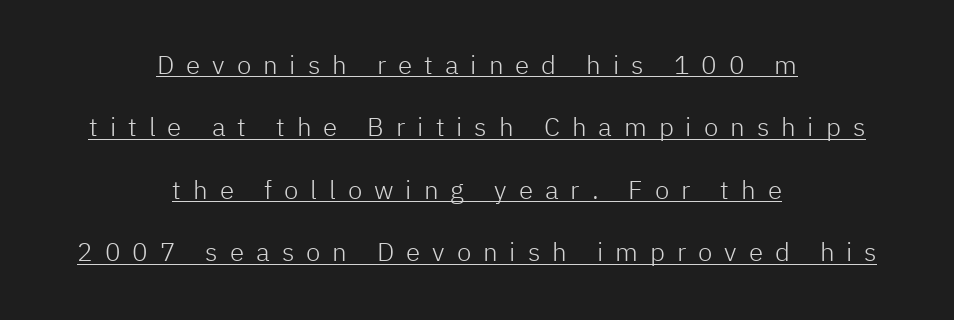
{"italic": "no", "bold": "no", "underline": "yes", "align": "center", "line_spacing": "loose", "line_spacing_ratio": 2.4, "letter_spacing": "wide", "letter_spacing_em": 0.46, "glyph_px": 26}
